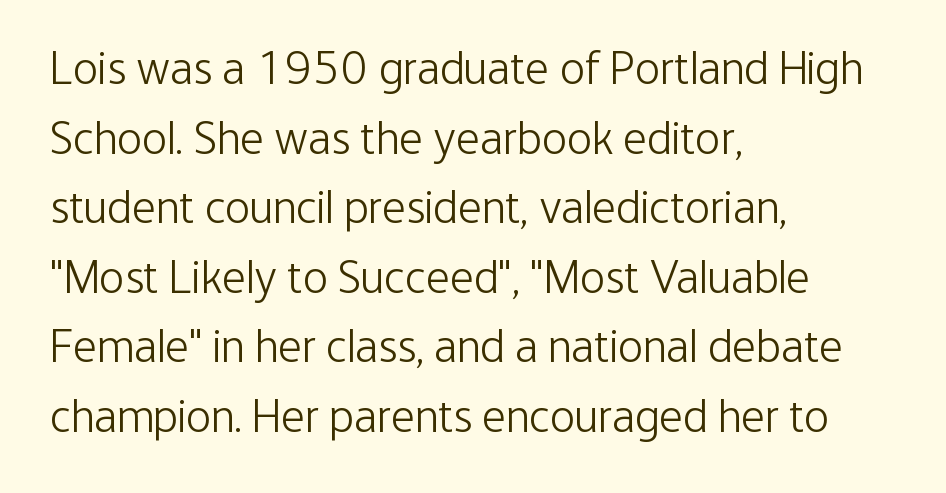
{"serif": "no", "italic": "no", "bold": "no", "weight": "light", "width": "condensed", "stroke_contrast": "low", "x_height": "medium", "monospaced": "no", "underline": "no", "align": "left", "line_spacing": "normal", "line_spacing_ratio": 1.48, "letter_spacing": "normal", "letter_spacing_em": 0.0, "glyph_px": 47}
